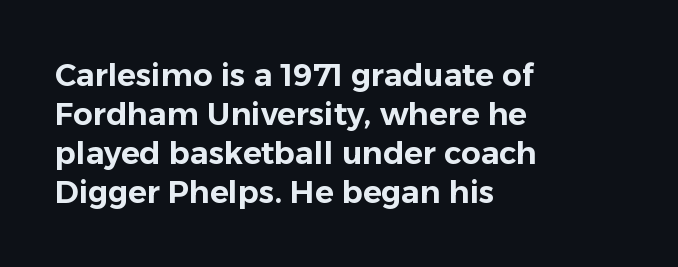
The image shows 31 px sans-serif type, upright; set left-aligned, normal line spacing (1.26x), normal letter spacing, not underlined; low stroke contrast and a medium x-height.
